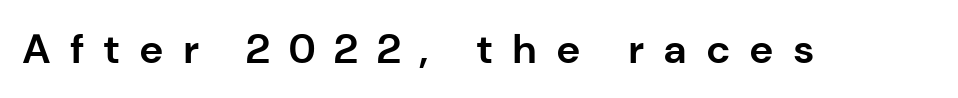
Q: Is the text bold? A: Yes.
Q: Is the text italic (slanted)? A: No, it is upright.
Q: Is the typeface a serif or a sans-serif typeface? A: Sans-serif.
Q: Is the text underlined? A: No.
Q: Is the spacing between letters normal or unusually wide? A: Unusually wide.
Q: Width (condensed, normal, or wide)? A: Normal.
Q: Stroke contrast? A: Low.
Q: x-height? A: Medium.
Q: Monospaced? A: No.
